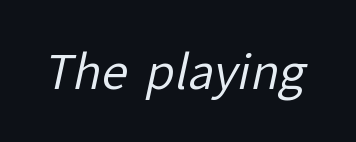
The image shows 47 px regular-weight sans-serif type; set normal letter spacing, not underlined; low stroke contrast and a medium x-height.
